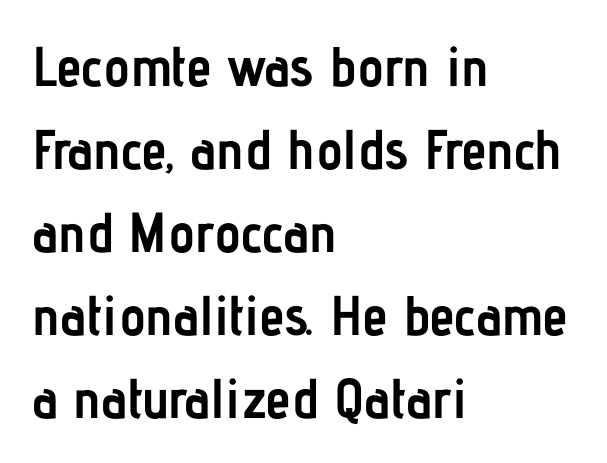
{"serif": "no", "italic": "no", "bold": "yes", "weight": "semibold", "width": "condensed", "stroke_contrast": "low", "x_height": "medium", "monospaced": "no", "underline": "no", "align": "left", "line_spacing": "normal", "line_spacing_ratio": 1.48, "letter_spacing": "normal", "letter_spacing_em": 0.0, "glyph_px": 56}
